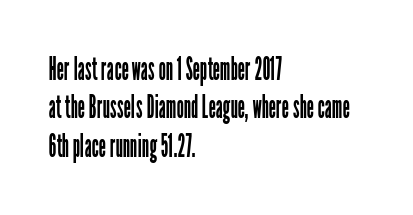
Q: Is the text bold? A: No.
Q: Is the text italic (slanted)? A: No, it is upright.
Q: Is the typeface a serif or a sans-serif typeface? A: Sans-serif.
Q: Is the text underlined? A: No.
Q: How is the paragraph aligned? A: Left-aligned.
Q: Is the spacing between letters normal or unusually wide? A: Normal.
Q: Width (condensed, normal, or wide)? A: Condensed.
Q: Stroke contrast? A: Low.
Q: x-height? A: Medium.
Q: Monospaced? A: No.
